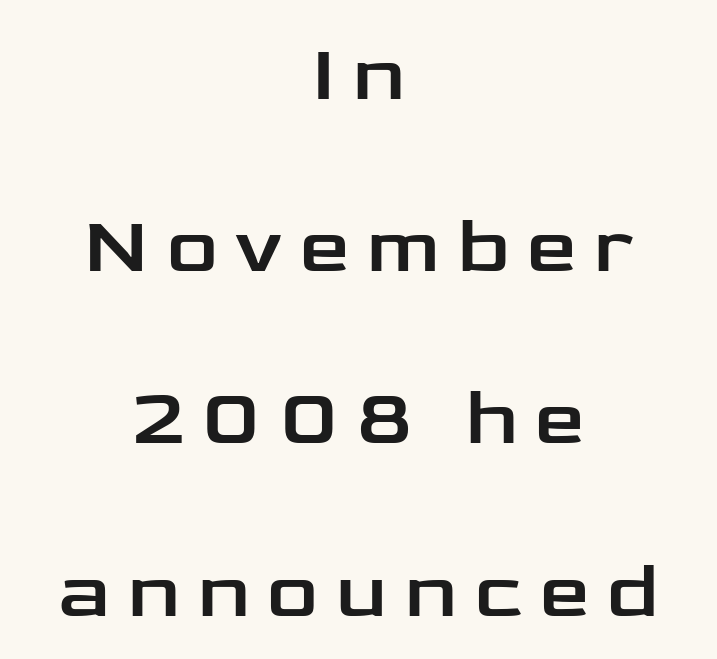
{"serif": "no", "italic": "no", "width": "wide", "stroke_contrast": "low", "x_height": "medium", "monospaced": "no", "underline": "no", "align": "center", "line_spacing": "loose", "line_spacing_ratio": 2.18, "letter_spacing": "wide", "letter_spacing_em": 0.23, "glyph_px": 79}
